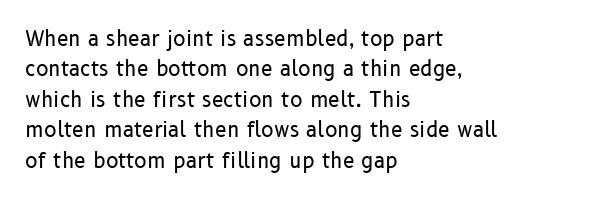
Q: Is the text bold? A: No.
Q: Is the text italic (slanted)? A: No, it is upright.
Q: Is the text underlined? A: No.
Q: How is the paragraph aligned? A: Left-aligned.
Q: Is the spacing between letters normal or unusually wide? A: Normal.
Q: Is the spacing between lines tight, normal or loose? A: Normal.
